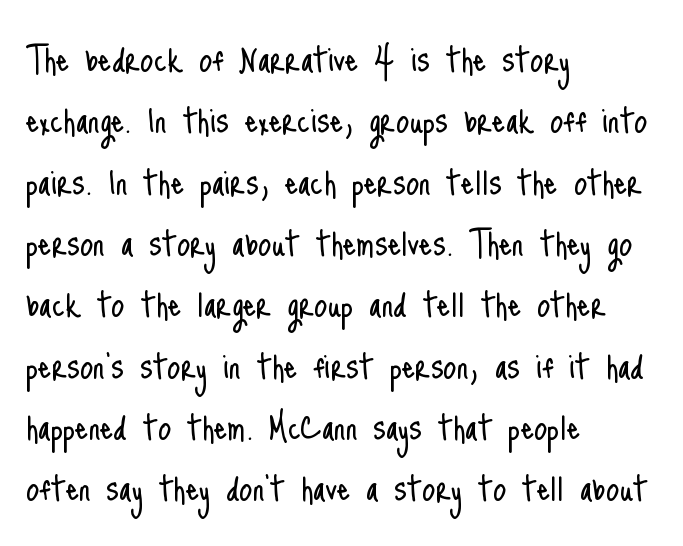
Q: Is the text bold? A: No.
Q: Is the text italic (slanted)? A: No, it is upright.
Q: Is the typeface a serif or a sans-serif typeface? A: Sans-serif.
Q: Is the text underlined? A: No.
Q: How is the paragraph aligned? A: Left-aligned.
Q: Is the spacing between letters normal or unusually wide? A: Normal.
Q: Is the spacing between lines tight, normal or loose? A: Normal.
Q: Width (condensed, normal, or wide)? A: Condensed.
Q: Stroke contrast? A: Low.
Q: x-height? A: Small.
Q: Monospaced? A: No.
